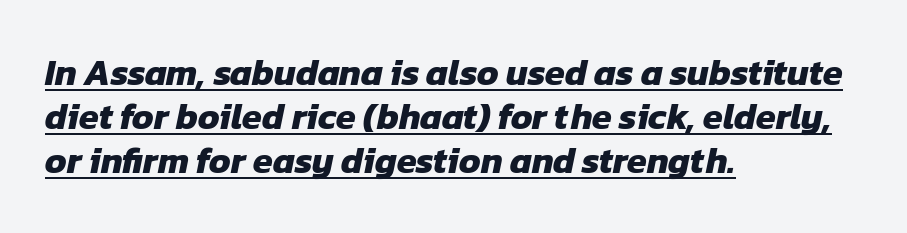
The image shows 36 px heavy sans-serif type; set left-aligned, line spacing 1.22x, normal letter spacing, underlined; low stroke contrast and a medium x-height.
